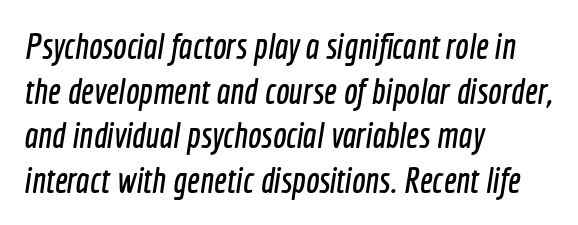
Q: Is the typeface a serif or a sans-serif typeface? A: Sans-serif.
Q: Is the text underlined? A: No.
Q: How is the paragraph aligned? A: Left-aligned.
Q: Is the spacing between letters normal or unusually wide? A: Normal.
Q: Width (condensed, normal, or wide)? A: Condensed.
Q: x-height? A: Medium.
Q: Monospaced? A: No.
